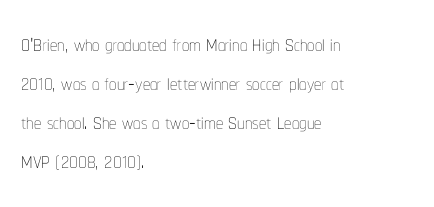
{"italic": "no", "bold": "no", "weight": "thin", "width": "condensed", "stroke_contrast": "low", "x_height": "medium", "monospaced": "no", "underline": "no", "align": "left", "line_spacing": "normal", "line_spacing_ratio": 1.34, "letter_spacing": "normal", "letter_spacing_em": 0.0, "glyph_px": 29}
